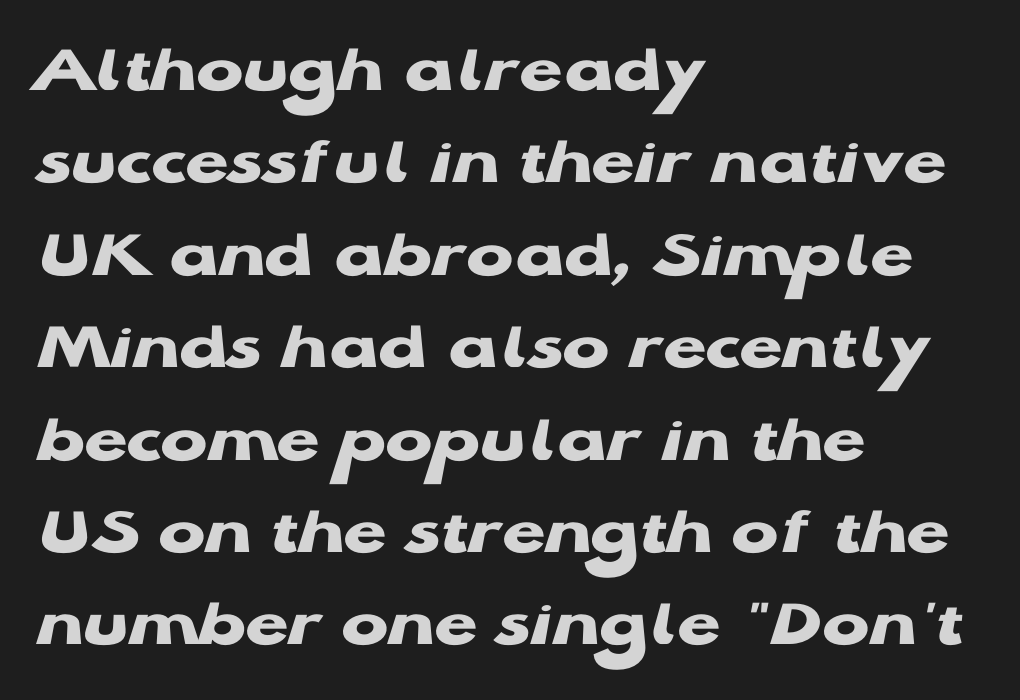
Default kerning and tracking; the words read as compact shapes. Words float on clear page, feet unadorned. When letters stand straight like this, we call the style roman or upright. This block has exactly the height ordinary leading produces. The letters are bold, with thick, heavy strokes. Caption: multi-line text, flush left, ragged right.
